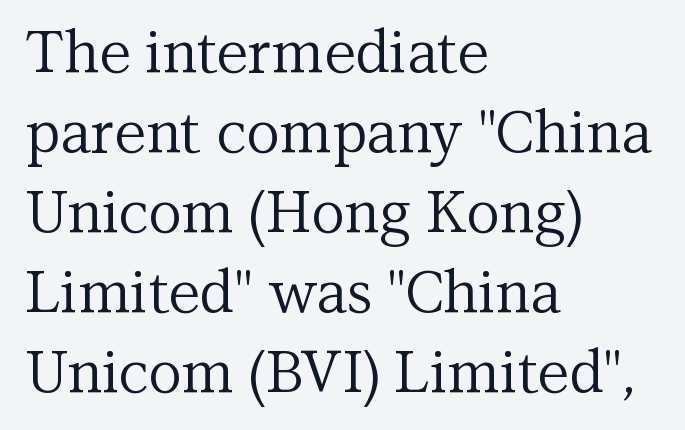
Q: Is the text bold? A: No.
Q: Is the text italic (slanted)? A: No, it is upright.
Q: Is the typeface a serif or a sans-serif typeface? A: Serif.
Q: Is the text underlined? A: No.
Q: How is the paragraph aligned? A: Left-aligned.
Q: Is the spacing between letters normal or unusually wide? A: Normal.
Q: Is the spacing between lines tight, normal or loose? A: Normal.
Q: Width (condensed, normal, or wide)? A: Normal.
Q: Stroke contrast? A: Medium.
Q: x-height? A: Medium.
Q: Monospaced? A: No.
